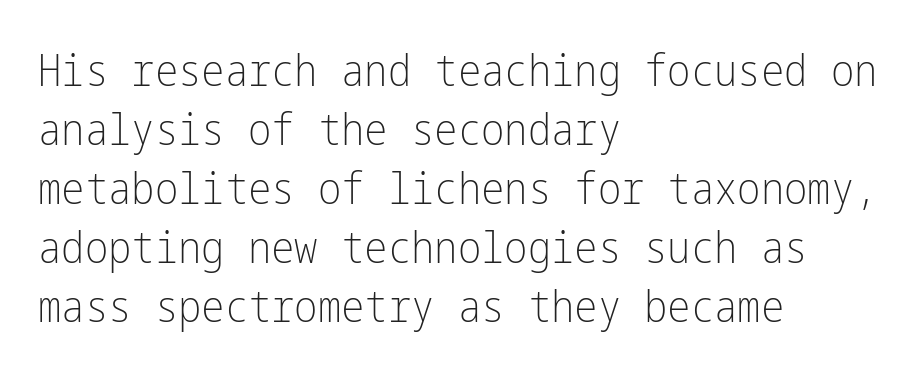
The lines in this sample share a left origin and differ only in where they stop. Glyph-to-glyph distance matches everyday printed text. Stroke terminals: plain, sans-serif. Each stroke keeps to a modest, everyday thickness or less. A bare baseline throughout the passage.
